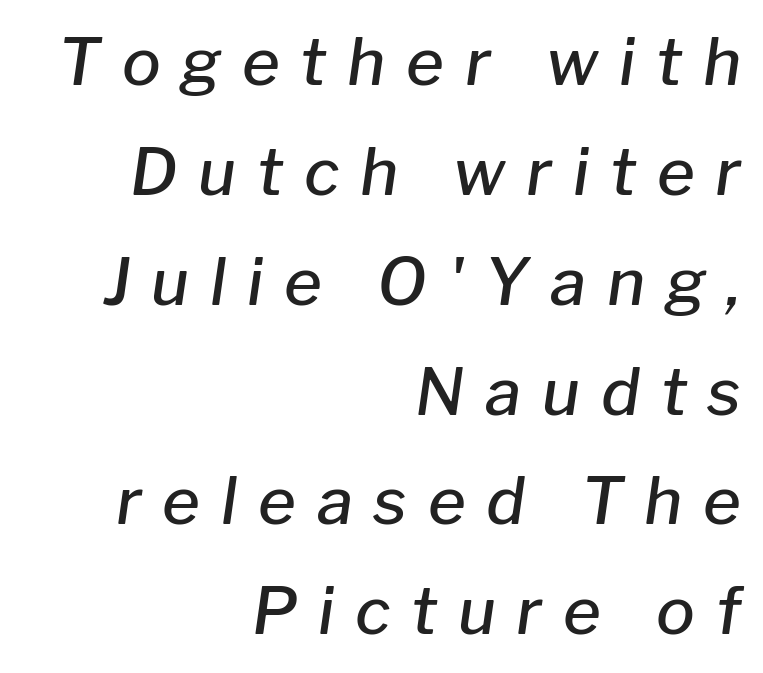
The image shows 65 px semibold type, italic (leaning right); set right-aligned, normal line spacing (1.69x), unusually wide letter spacing (+0.32 em), not underlined; low stroke contrast and a medium x-height.
